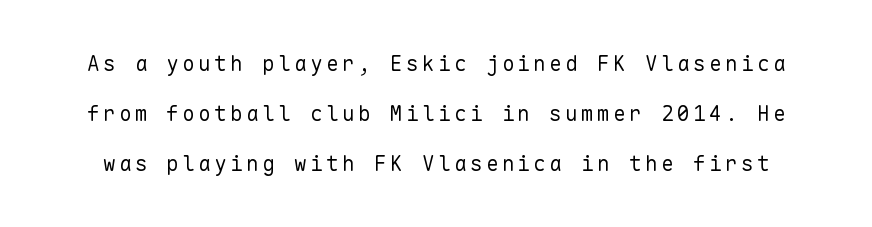
Q: Is the text bold? A: No.
Q: Is the text italic (slanted)? A: No, it is upright.
Q: Is the text underlined? A: No.
Q: Is the spacing between lines tight, normal or loose? A: Loose.
